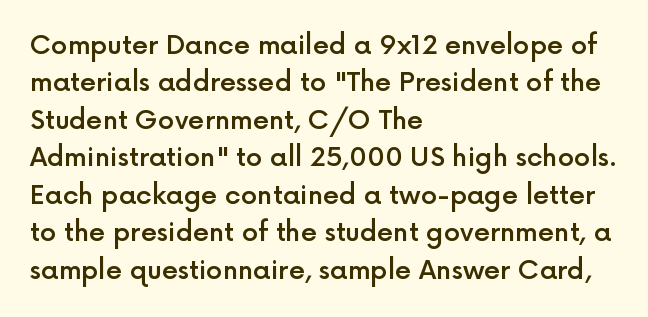
{"italic": "no", "bold": "semi", "underline": "no", "align": "left", "line_spacing": "normal", "line_spacing_ratio": 1.44, "letter_spacing": "normal", "letter_spacing_em": 0.0, "glyph_px": 26}
